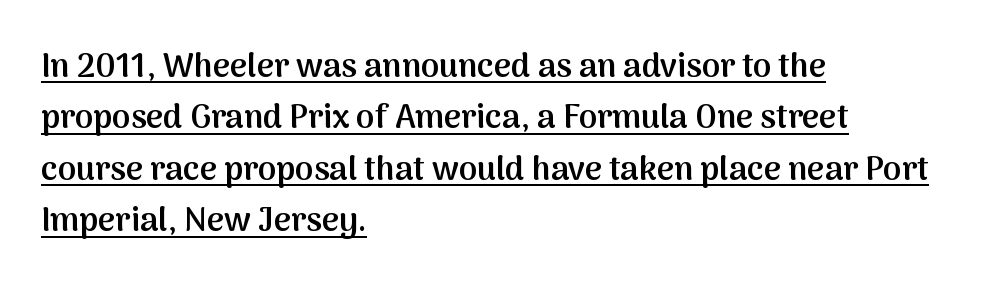
The image shows 33 px semibold sans-serif type, upright; set left-aligned, normal line spacing (1.56x), normal letter spacing, underlined; medium stroke contrast and a medium x-height.
